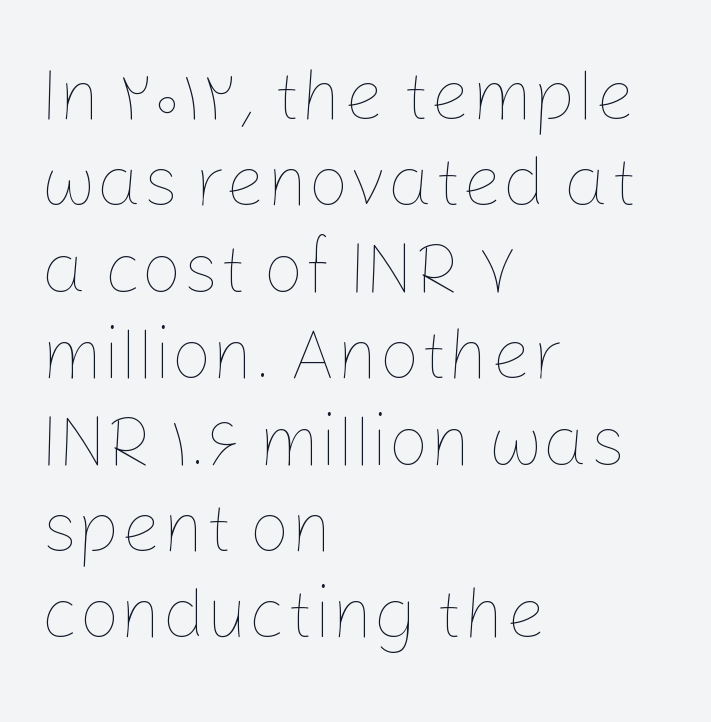
The typography opts for an upright posture over an oblique one. Every row of glyphs begins at an identical x-position on the left. The cut favours lightness, reaching ordinary text weight at its darkest. The string is rendered with underlining switched off.
